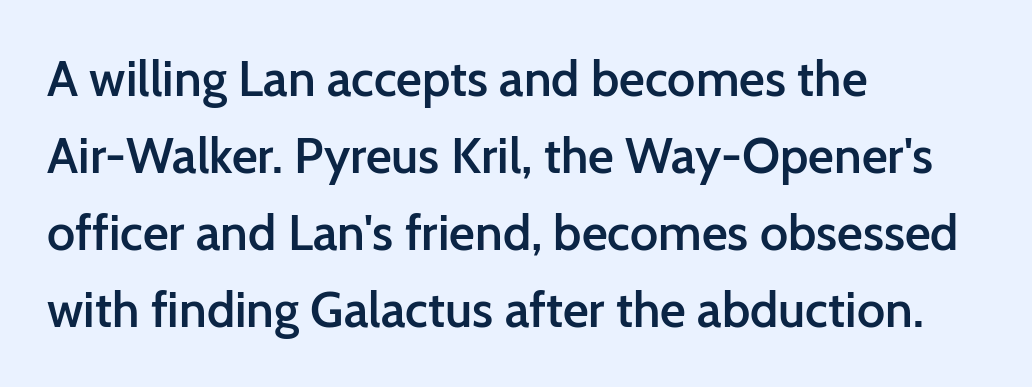
Q: Is the text bold? A: Semi-bold.
Q: Is the text italic (slanted)? A: No, it is upright.
Q: Is the typeface a serif or a sans-serif typeface? A: Sans-serif.
Q: Is the text underlined? A: No.
Q: How is the paragraph aligned? A: Left-aligned.
Q: Is the spacing between letters normal or unusually wide? A: Normal.
Q: Is the spacing between lines tight, normal or loose? A: Normal.
Q: Width (condensed, normal, or wide)? A: Normal.
Q: Stroke contrast? A: Low.
Q: x-height? A: Medium.
Q: Monospaced? A: No.
